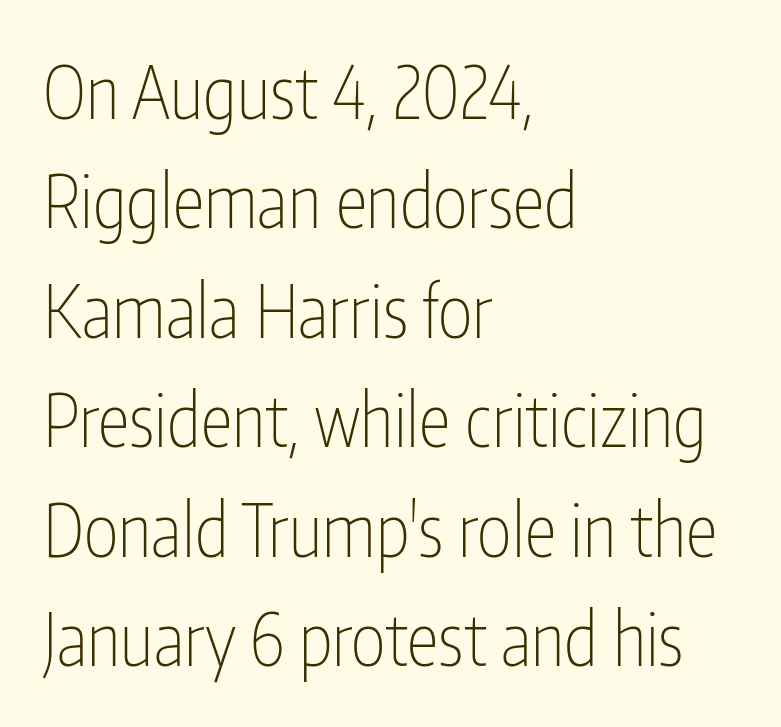
{"serif": "no", "italic": "no", "bold": "no", "weight": "thin", "width": "condensed", "stroke_contrast": "low", "x_height": "medium", "monospaced": "no", "underline": "no", "align": "left", "line_spacing": "normal", "line_spacing_ratio": 1.5, "letter_spacing": "normal", "letter_spacing_em": 0.0, "glyph_px": 73}
